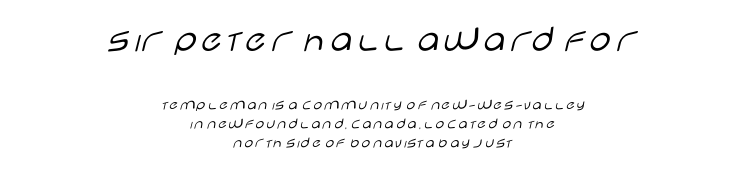
Size hierarchy here favors the leading block over the trailing one. Nothing heavy about these letters — not bold at all. No word sits above an underline. Nope, no serifs anywhere on these letters.
